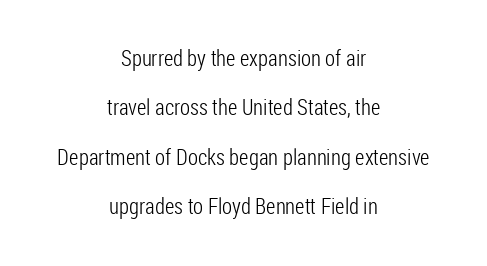
Q: Is the text bold? A: No.
Q: Is the text italic (slanted)? A: No, it is upright.
Q: Is the text underlined? A: No.
Q: How is the paragraph aligned? A: Centered.
Q: Is the spacing between letters normal or unusually wide? A: Normal.
Q: Is the spacing between lines tight, normal or loose? A: Loose.
